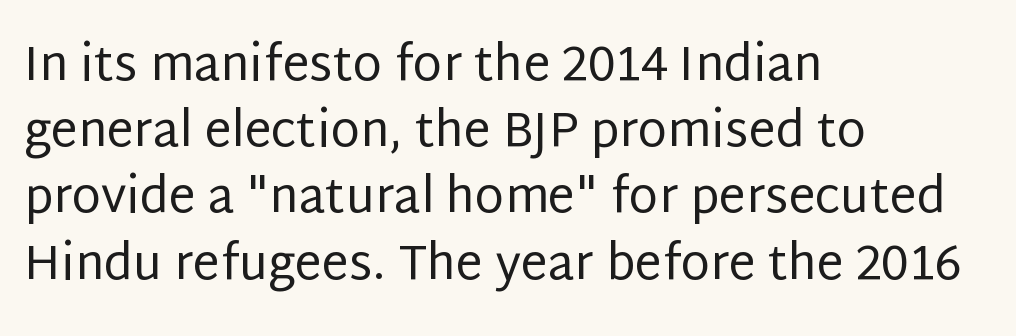
This sample has the flowing, uneven cadence of proportional lettering. The typography opts for an upright posture over an oblique one. The paragraph shown leans on its left margin. Decoration check: the copy has no underline. A typesetter would label this face a sans. No heavy texture on the line: the type isn't bold.
